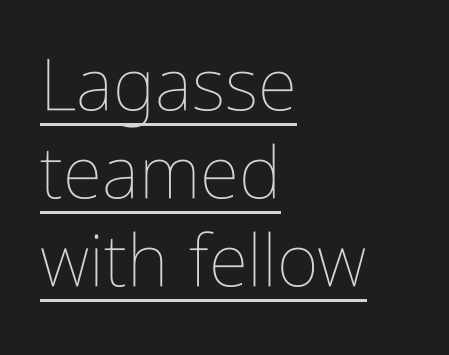
The image shows 72 px thin, condensed type, upright; set left-aligned, line spacing 1.22x, normal letter spacing, underlined; low stroke contrast and a medium x-height.
